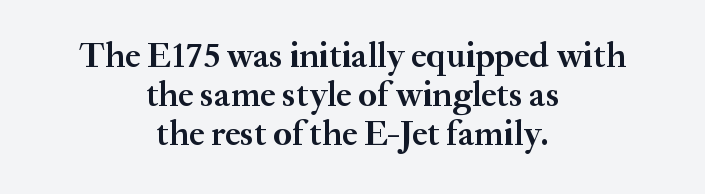
{"serif": "yes", "italic": "no", "bold": "yes", "weight": "semibold", "width": "normal", "stroke_contrast": "medium", "x_height": "small", "monospaced": "no", "underline": "no", "align": "center", "line_spacing": "tight", "line_spacing_ratio": 1.11, "letter_spacing": "normal", "letter_spacing_em": 0.0, "glyph_px": 35}
